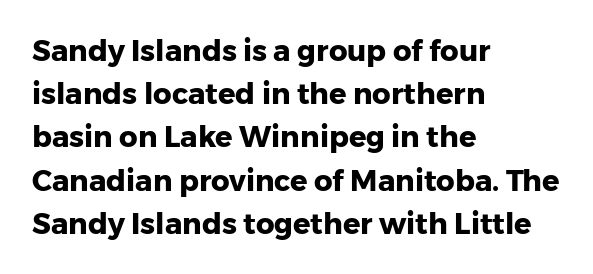
The zone under the glyphs is completely vacant. Ordinary non-slanted type is in use. Looks like regular typesetting: each glyph gets only the width it needs. The letters carry no serifs — their stems end cleanly without finishing strokes. The lines are quadded left.
